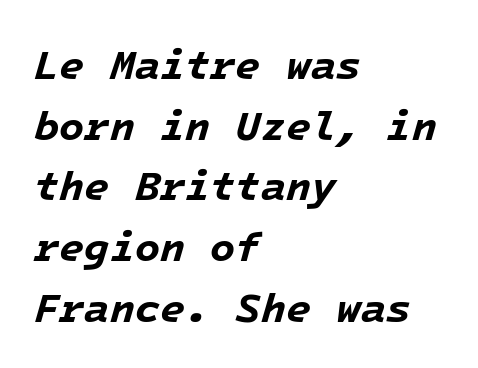
Strong, thick strokes mark this as bold type. Compared with ordinary roman type, these characters are visibly tilted. You could call the tracking neutral — neither tight nor loose. Do the characters align in a grid? Yes, the font is monospaced. This rendering uses left alignment, leaving the right contour irregular. The foot of each line stays bare and open.
